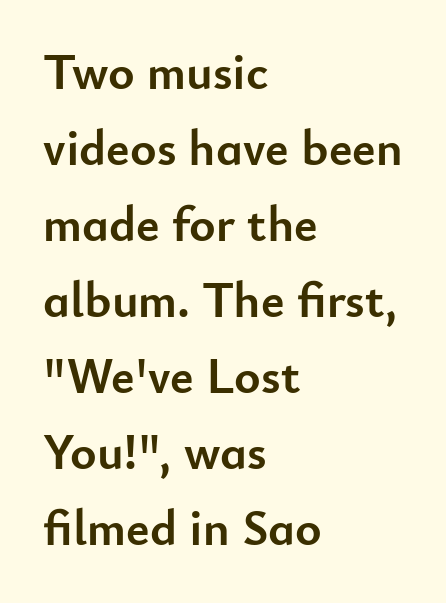
Q: Is the text bold? A: Yes.
Q: Is the text italic (slanted)? A: No, it is upright.
Q: Is the typeface a serif or a sans-serif typeface? A: Sans-serif.
Q: Is the text underlined? A: No.
Q: How is the paragraph aligned? A: Left-aligned.
Q: Is the spacing between letters normal or unusually wide? A: Normal.
Q: Is the spacing between lines tight, normal or loose? A: Normal.
Q: Width (condensed, normal, or wide)? A: Normal.
Q: Stroke contrast? A: Low.
Q: x-height? A: Small.
Q: Monospaced? A: No.
